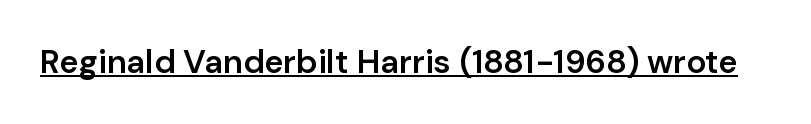
The image shows 33 px semibold sans-serif type, upright; set normal letter spacing, underlined; low stroke contrast and a medium x-height.
